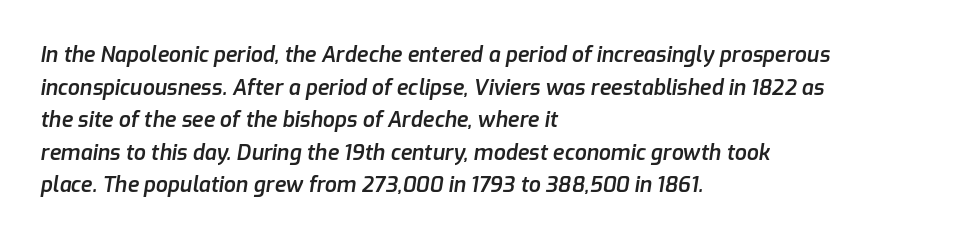
The image shows 21 px text type, italic (leaning right); set left-aligned, normal line spacing (1.55x), normal letter spacing, not underlined.
